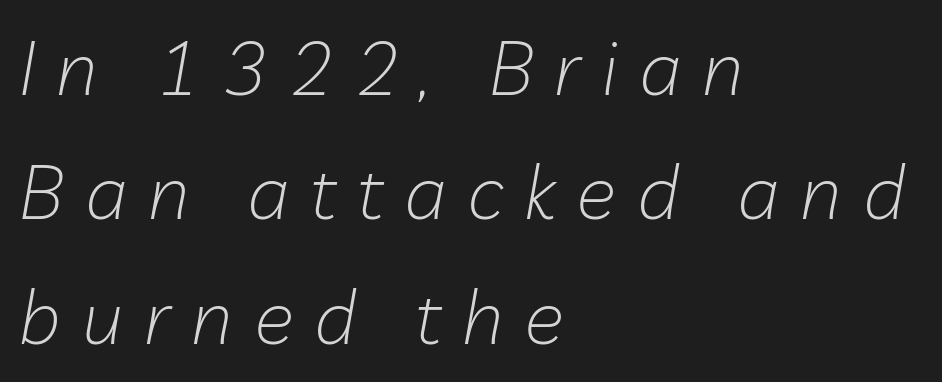
The image shows 75 px light type, italic (leaning right); set left-aligned, normal line spacing (1.66x), unusually wide letter spacing (+0.28 em), not underlined; low stroke contrast and a medium x-height.
